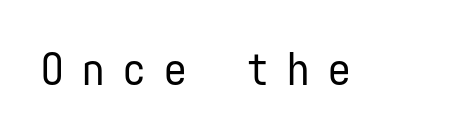
{"serif": "no", "italic": "no", "bold": "no", "weight": "regular", "width": "condensed", "stroke_contrast": "low", "x_height": "medium", "monospaced": "yes", "underline": "no", "letter_spacing": "wide", "letter_spacing_em": 0.41, "glyph_px": 45}
